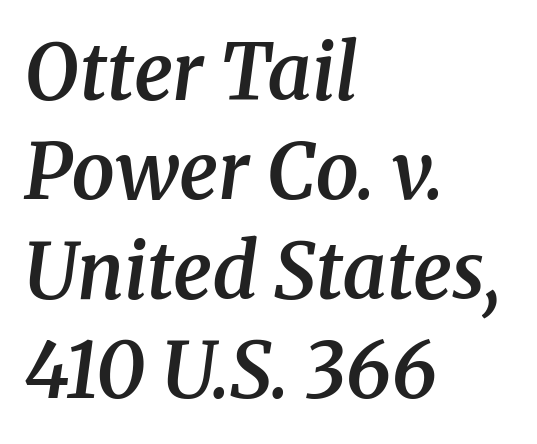
The image shows 77 px semibold serif type, italic (leaning right); set left-aligned, normal line spacing (1.29x), normal letter spacing, not underlined; medium stroke contrast and a medium x-height.
